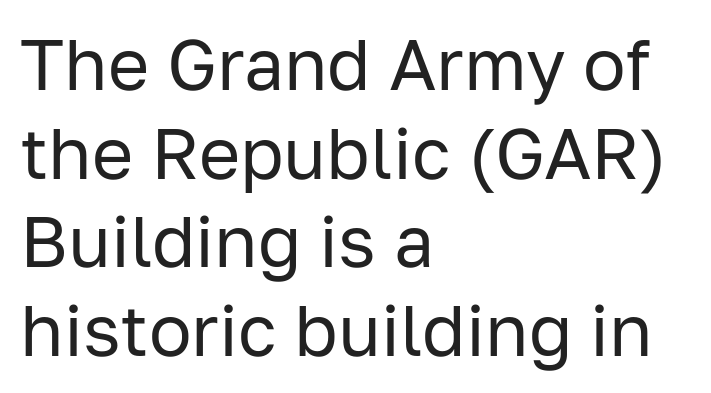
{"serif": "no", "italic": "no", "bold": "no", "weight": "regular", "width": "normal", "stroke_contrast": "low", "x_height": "medium", "monospaced": "no", "underline": "no", "align": "left", "line_spacing": "normal", "line_spacing_ratio": 1.25, "letter_spacing": "normal", "letter_spacing_em": 0.0, "glyph_px": 71}
